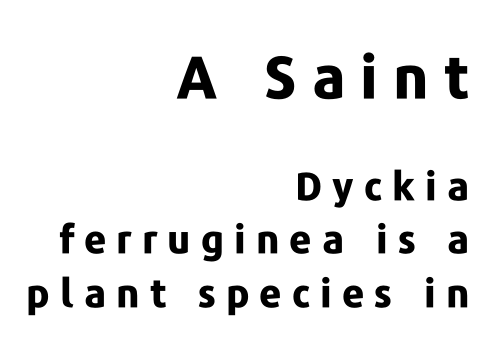
The image shows 59 px bold sans-serif type, upright; set right-aligned, normal line spacing (1.37x), unusually wide letter spacing (+0.26 em), not underlined; the first (top) block is 1.51x larger; low stroke contrast and a medium x-height.
